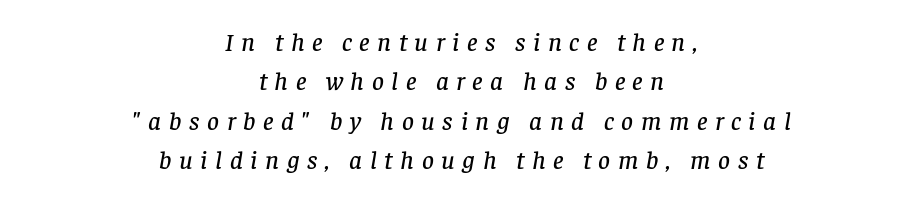
Q: Is the text italic (slanted)? A: Yes, it leans right by about 8 degrees.
Q: Is the text underlined? A: No.
Q: How is the paragraph aligned? A: Centered.
Q: Is the spacing between letters normal or unusually wide? A: Unusually wide.
Q: Is the spacing between lines tight, normal or loose? A: Normal.
